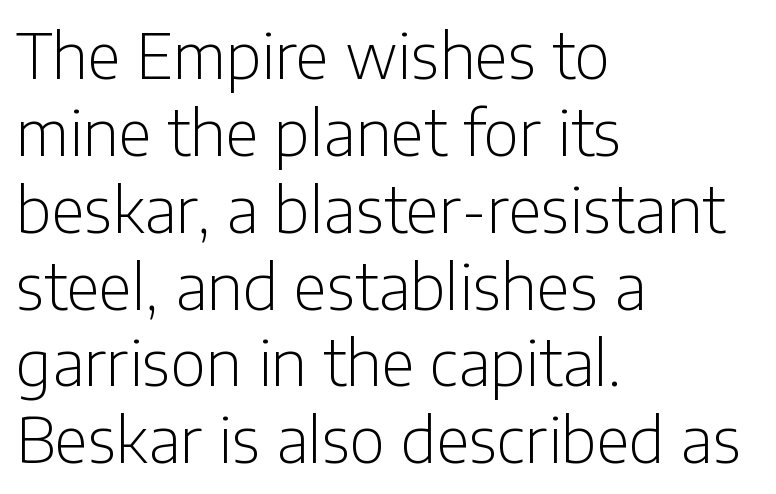
Q: Is the text bold? A: No.
Q: Is the text italic (slanted)? A: No, it is upright.
Q: Is the typeface a serif or a sans-serif typeface? A: Sans-serif.
Q: Is the text underlined? A: No.
Q: How is the paragraph aligned? A: Left-aligned.
Q: Is the spacing between letters normal or unusually wide? A: Normal.
Q: Is the spacing between lines tight, normal or loose? A: Normal.
Q: Width (condensed, normal, or wide)? A: Normal.
Q: Stroke contrast? A: Low.
Q: x-height? A: Medium.
Q: Monospaced? A: No.
